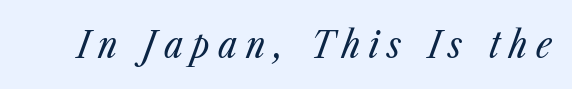
The image shows 38 px regular-weight, condensed type, italic (leaning right); set unusually wide letter spacing (+0.23 em), not underlined; low stroke contrast and a medium x-height.
